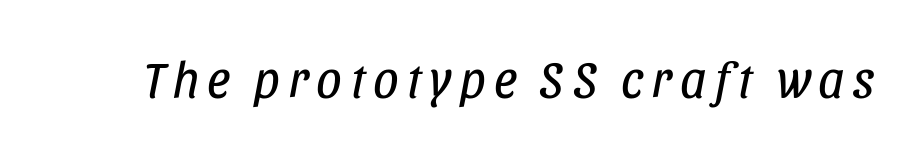
Nobody drew a line under any word here. Yep, that's italic — everything's leaning. Think of a printed novel: that variable character pitch is what you see here. This reads as an unemphasized weight, regular at the heaviest.
